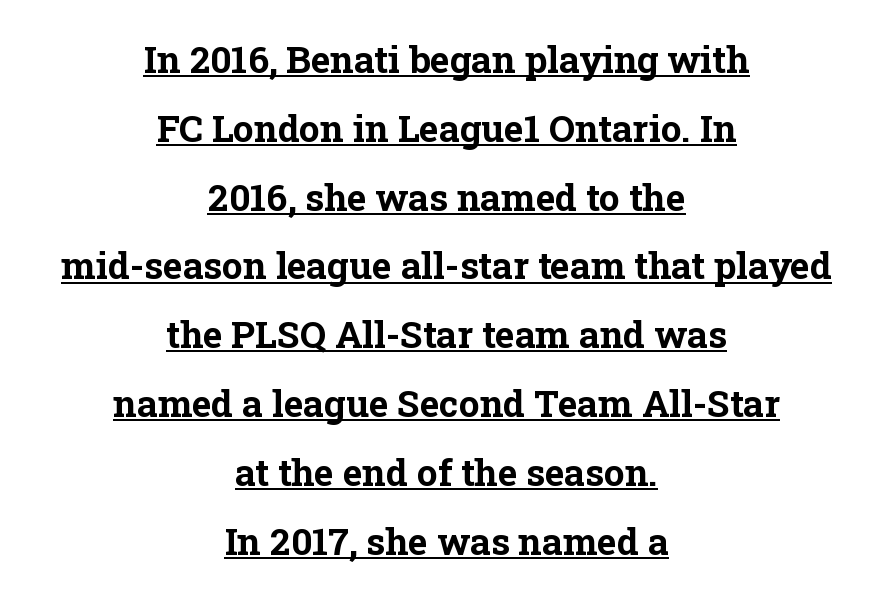
Q: Is the text bold? A: Yes.
Q: Is the text italic (slanted)? A: No, it is upright.
Q: Is the typeface a serif or a sans-serif typeface? A: Serif.
Q: Is the text underlined? A: Yes.
Q: How is the paragraph aligned? A: Centered.
Q: Is the spacing between letters normal or unusually wide? A: Normal.
Q: Width (condensed, normal, or wide)? A: Normal.
Q: Stroke contrast? A: Low.
Q: x-height? A: Medium.
Q: Monospaced? A: No.
